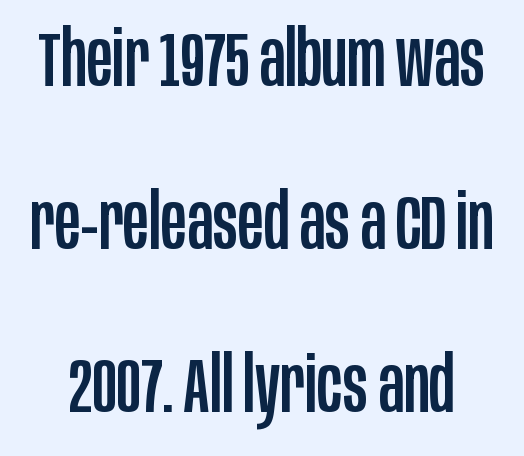
Q: Is the text italic (slanted)? A: No, it is upright.
Q: Is the typeface a serif or a sans-serif typeface? A: Sans-serif.
Q: Is the text underlined? A: No.
Q: Is the spacing between letters normal or unusually wide? A: Normal.
Q: Is the spacing between lines tight, normal or loose? A: Loose.
Q: Width (condensed, normal, or wide)? A: Condensed.
Q: Stroke contrast? A: Low.
Q: x-height? A: Large.
Q: Monospaced? A: No.
